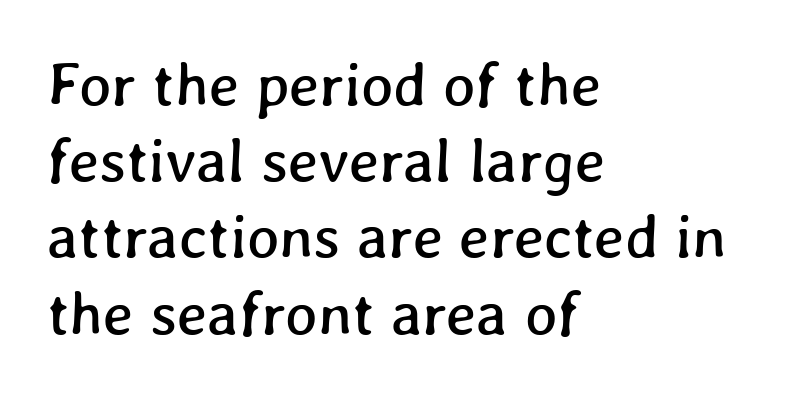
The image shows 61 px text type; set left-aligned, normal line spacing (1.25x), normal letter spacing, not underlined; low stroke contrast and a medium x-height.
